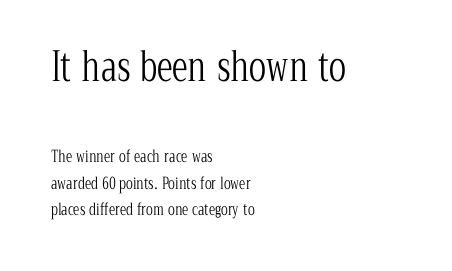
Q: Is the text bold? A: No.
Q: Is the text italic (slanted)? A: No, it is upright.
Q: Is the typeface a serif or a sans-serif typeface? A: Serif.
Q: Is the text underlined? A: No.
Q: How is the paragraph aligned? A: Left-aligned.
Q: Is the spacing between letters normal or unusually wide? A: Normal.
Q: Is the spacing between lines tight, normal or loose? A: Normal.
Q: Which block of text is set in a larger size, the first (top) or the second (bottom)? A: The first (top) one.
Q: Width (condensed, normal, or wide)? A: Condensed.
Q: Stroke contrast? A: Low.
Q: x-height? A: Medium.
Q: Monospaced? A: No.
